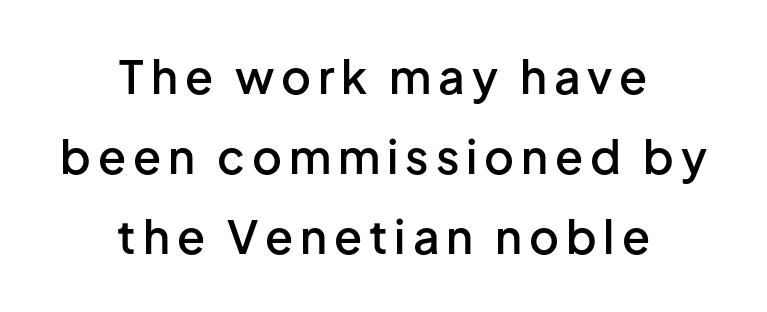
Q: Is the text bold? A: Semi-bold.
Q: Is the text italic (slanted)? A: No, it is upright.
Q: Is the typeface a serif or a sans-serif typeface? A: Sans-serif.
Q: Is the text underlined? A: No.
Q: How is the paragraph aligned? A: Centered.
Q: Width (condensed, normal, or wide)? A: Normal.
Q: Stroke contrast? A: Low.
Q: x-height? A: Medium.
Q: Monospaced? A: No.
